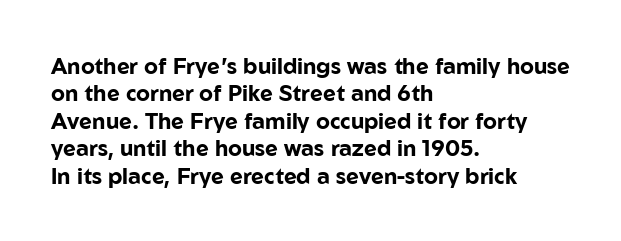
{"italic": "no", "bold": "yes", "underline": "no", "align": "left", "line_spacing": "normal", "line_spacing_ratio": 1.25, "letter_spacing": "normal", "letter_spacing_em": 0.0, "glyph_px": 22}
